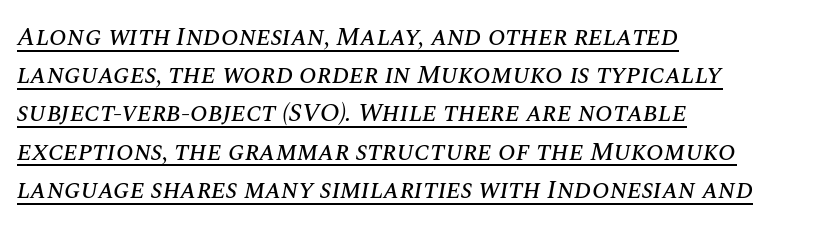
Does the lettering tilt? It does — this is italic. The rag falls on the right side of this text block. Does extra space separate the letters? No, they use regular spacing. Does a line run under the words? Yes, clearly. Summary of vertical rhythm: regular, with standard interline spacing.
